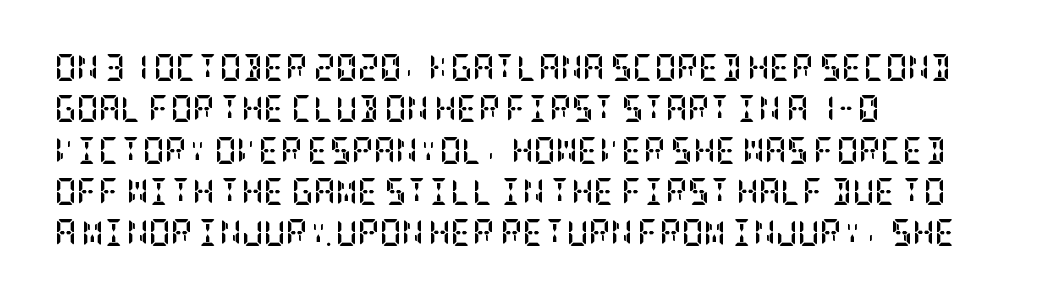
{"italic": "no", "bold": "yes", "underline": "no", "align": "left", "line_spacing": "normal", "line_spacing_ratio": 1.53, "letter_spacing": "normal", "letter_spacing_em": 0.0, "glyph_px": 27}
